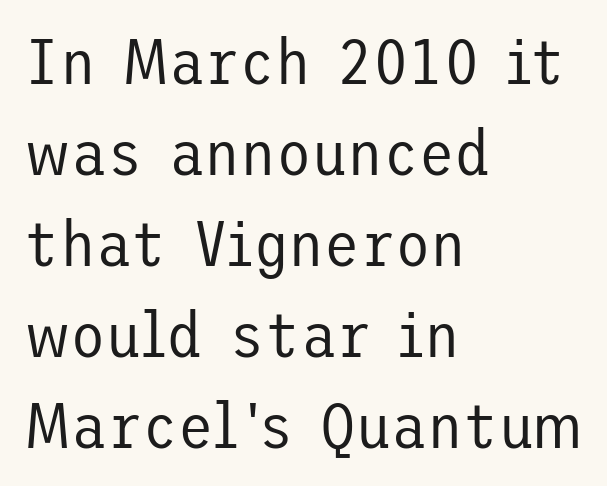
{"serif": "no", "italic": "no", "bold": "no", "weight": "regular", "width": "normal", "stroke_contrast": "low", "x_height": "medium", "underline": "no", "align": "left", "line_spacing": "normal", "line_spacing_ratio": 1.4, "letter_spacing": "normal", "letter_spacing_em": 0.0, "glyph_px": 65}
